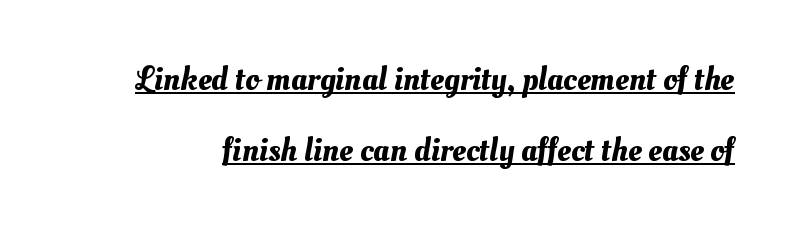
{"width": "normal", "stroke_contrast": "medium", "x_height": "small", "monospaced": "no", "underline": "yes", "line_spacing": "loose", "line_spacing_ratio": 2.08, "letter_spacing": "normal", "letter_spacing_em": 0.0, "glyph_px": 34}
